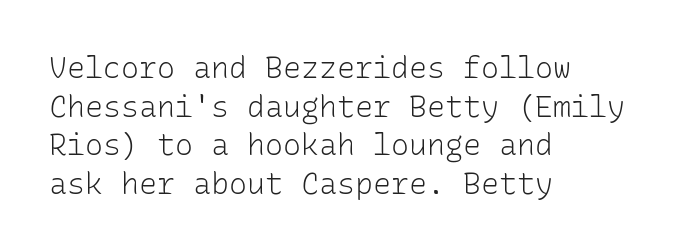
What stands out about the letter spacing? Nothing — it is the standard amount. Summary of weight: not heavy and not bold. Regarding leading, the lines here are spaced in the standard way. Unmarked baselines from the first word to the last. These lines stack with their left ends in a neat column.
